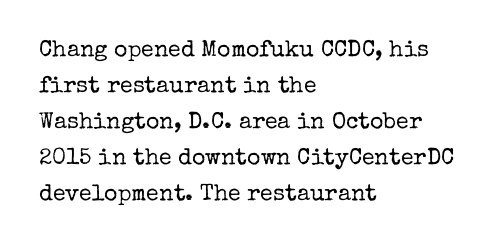
Nothing unusual about the tracking: characters are spaced as the font intends. The typesetter chose a ragged-right arrangement here. Vertical strokes here are truly vertical. In terms of leading, this rendering sits right in the middle.
